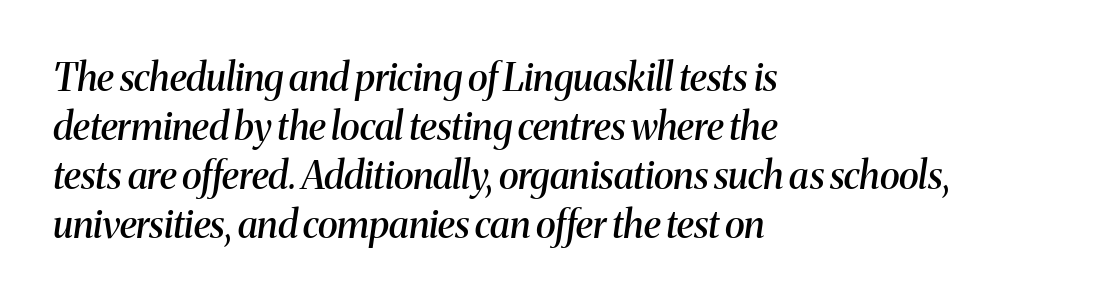
The image shows 38 px semibold serif type, italic (leaning right); set left-aligned, normal line spacing (1.29x), normal letter spacing, not underlined; medium stroke contrast and a medium x-height.
